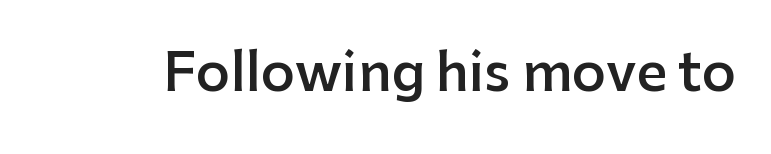
Q: Is the text bold? A: Semi-bold.
Q: Is the text italic (slanted)? A: No, it is upright.
Q: Is the typeface a serif or a sans-serif typeface? A: Sans-serif.
Q: Is the text underlined? A: No.
Q: Is the spacing between letters normal or unusually wide? A: Normal.
Q: Width (condensed, normal, or wide)? A: Normal.
Q: Stroke contrast? A: Low.
Q: x-height? A: Medium.
Q: Monospaced? A: No.
